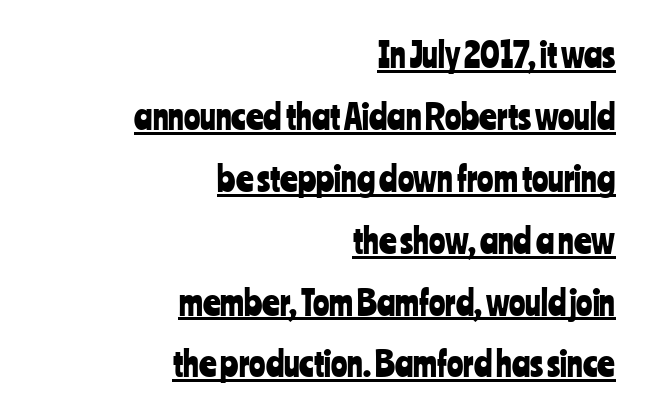
The image shows 34 px condensed sans-serif type, upright; set right-aligned, line spacing 1.82x, normal letter spacing, underlined; low stroke contrast and a medium x-height.
